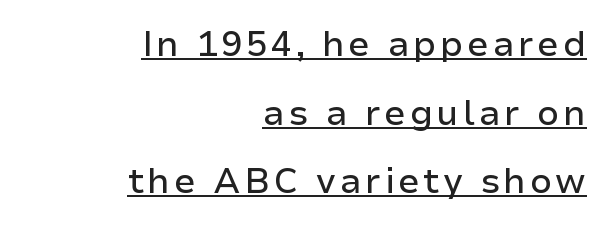
The image shows 35 px sans-serif type, upright; set right-aligned, loose line spacing (1.96x), underlined; low stroke contrast and a medium x-height.
